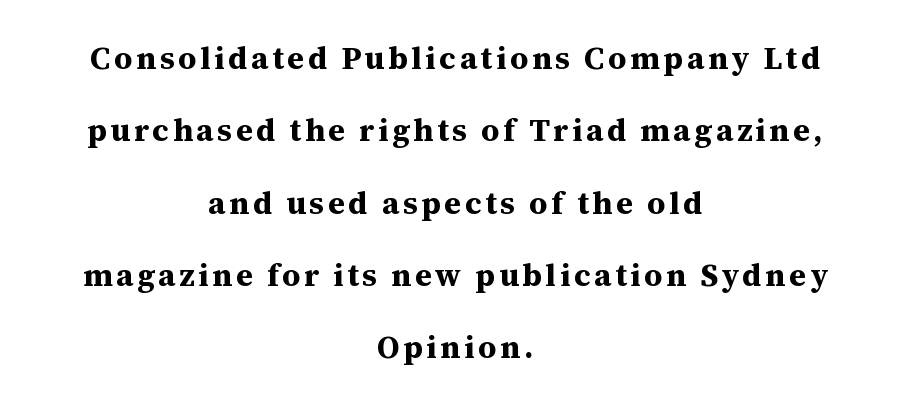
{"serif": "yes", "italic": "no", "bold": "yes", "weight": "bold", "width": "normal", "stroke_contrast": "medium", "x_height": "medium", "monospaced": "no", "underline": "no", "align": "center", "line_spacing": "loose", "line_spacing_ratio": 2.26, "glyph_px": 32}
